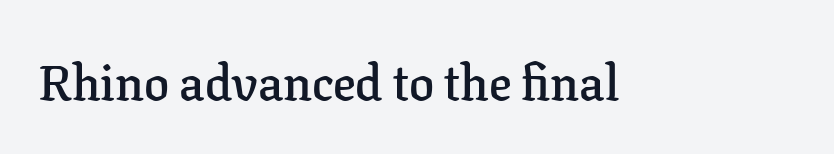
This sample uses a serif face. There is no visible air inserted between adjacent glyphs. Each glyph is drawn with semibold strokes, heavier than normal yet not fully bold. Do the characters align in a grid? No, the font is proportional. The letters stand straight up with perfectly vertical stems. The strip under each line holds only bare page.
